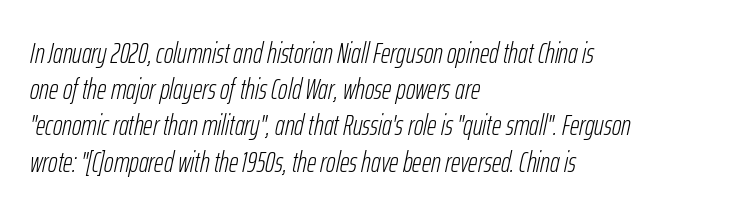
The image shows 29 px light, condensed type, italic (leaning right); set left-aligned, normal line spacing (1.25x), normal letter spacing, not underlined; low stroke contrast and a medium x-height.
